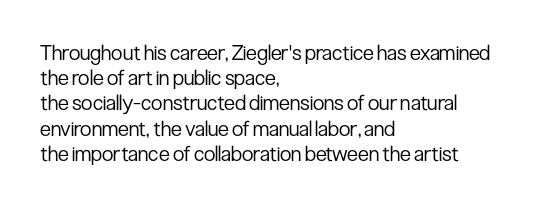
Q: Is the text bold? A: No.
Q: Is the text italic (slanted)? A: No, it is upright.
Q: Is the text underlined? A: No.
Q: How is the paragraph aligned? A: Left-aligned.
Q: Is the spacing between letters normal or unusually wide? A: Normal.
